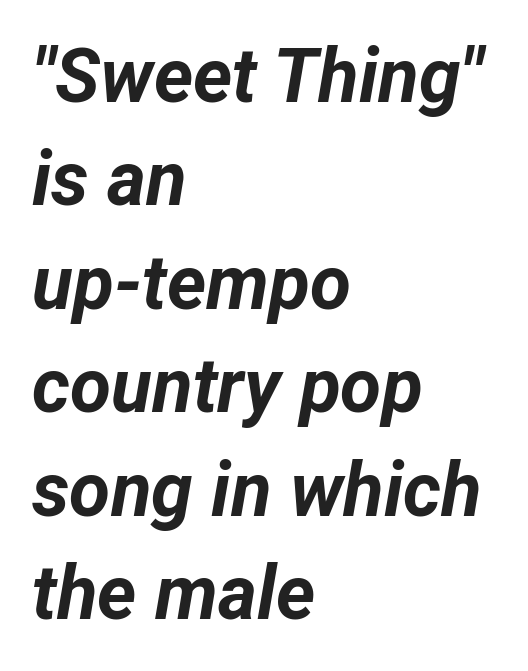
{"italic": "yes", "lean": "right", "slant_degrees": 12, "bold": "yes", "weight": "bold", "width": "normal", "stroke_contrast": "low", "x_height": "medium", "monospaced": "no", "underline": "no", "align": "left", "line_spacing": "normal", "line_spacing_ratio": 1.38, "letter_spacing": "normal", "letter_spacing_em": 0.0, "glyph_px": 75}
